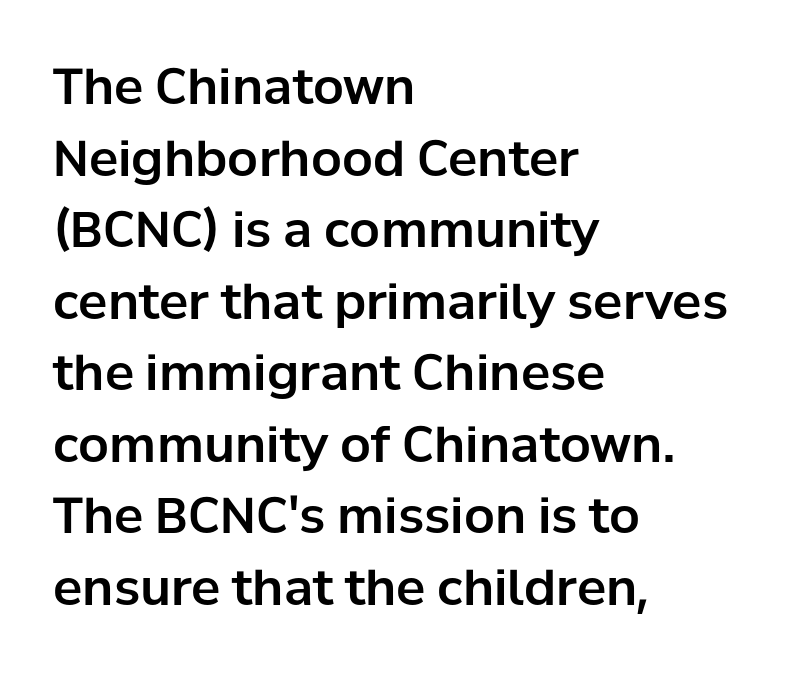
The image shows 49 px sans-serif type, upright; set left-aligned, normal line spacing (1.46x), normal letter spacing, not underlined; low stroke contrast and a medium x-height.
